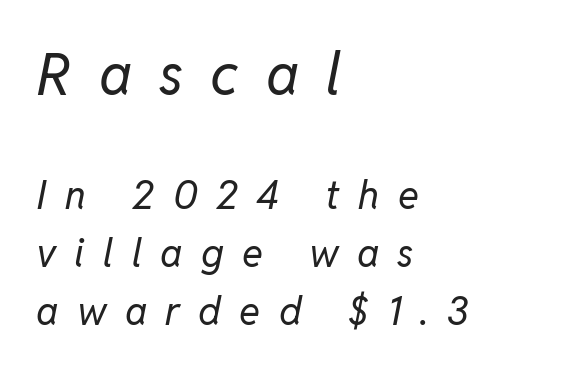
The rendering applies a slant to the glyphs. This block has exactly the height ordinary leading produces. Does extra space separate the letters? Yes, quite a lot of it. Words float on clear page, feet unadorned. The setting favours the left margin, as ordinary paragraphs usually do. These lines are rendered in a variable-pitch font.
